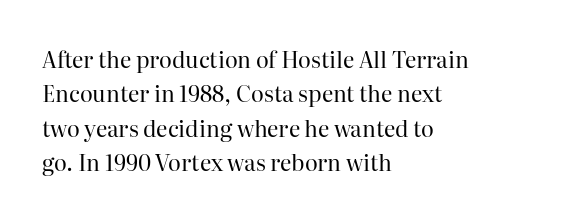
The image shows 22 px text type, upright; set left-aligned, normal line spacing (1.56x), normal letter spacing, not underlined.
